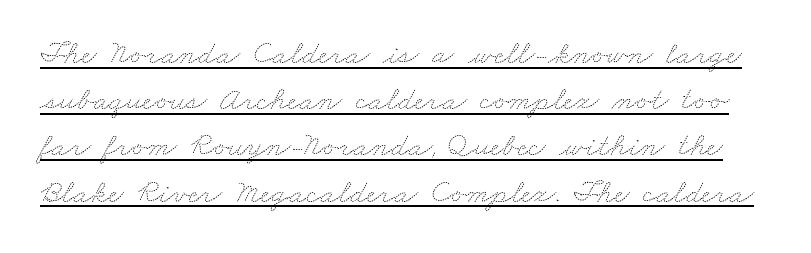
Q: Is the text bold? A: No.
Q: Is the text underlined? A: Yes.
Q: Is the spacing between letters normal or unusually wide? A: Normal.
Q: Is the spacing between lines tight, normal or loose? A: Normal.
Q: Width (condensed, normal, or wide)? A: Wide.
Q: Stroke contrast? A: Medium.
Q: x-height? A: Small.
Q: Monospaced? A: No.
